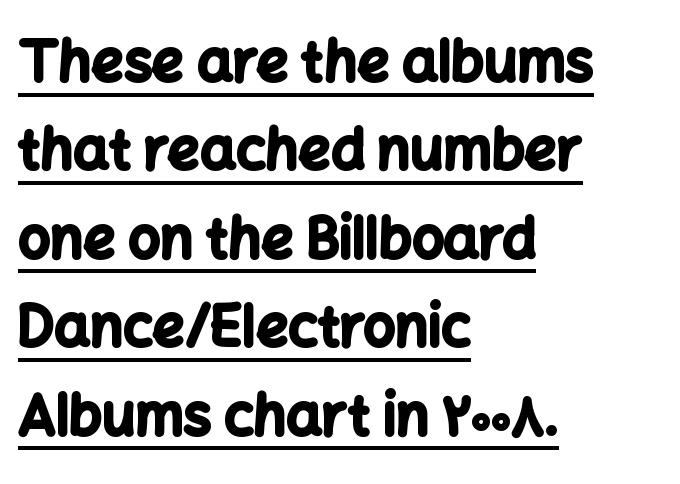
The image shows 56 px bold sans-serif type, upright; set left-aligned, normal line spacing (1.58x), normal letter spacing, underlined; low stroke contrast and a medium x-height.
